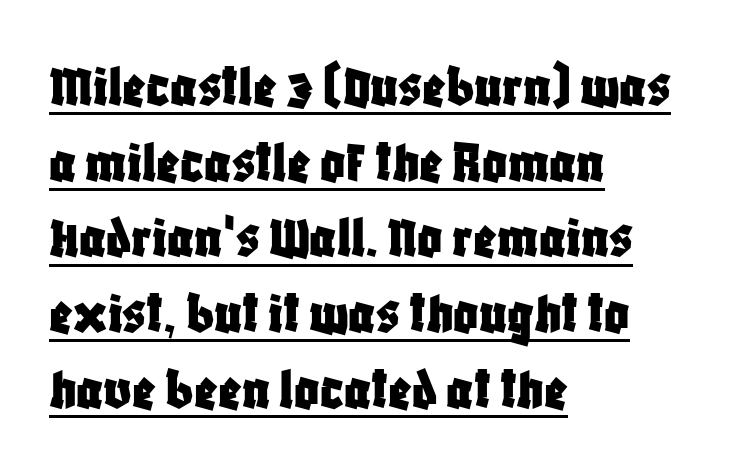
Q: Is the text italic (slanted)? A: No, it is upright.
Q: Is the typeface a serif or a sans-serif typeface? A: Sans-serif.
Q: Is the text underlined? A: Yes.
Q: How is the paragraph aligned? A: Left-aligned.
Q: Is the spacing between letters normal or unusually wide? A: Normal.
Q: Width (condensed, normal, or wide)? A: Condensed.
Q: Stroke contrast? A: Low.
Q: x-height? A: Large.
Q: Monospaced? A: No.
